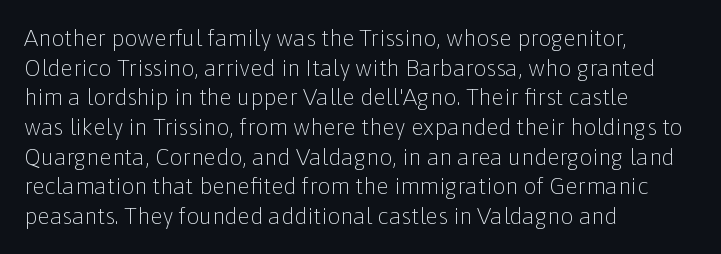
The image shows 23 px text type, upright; set left-aligned, normal line spacing (1.29x), normal letter spacing, not underlined.
